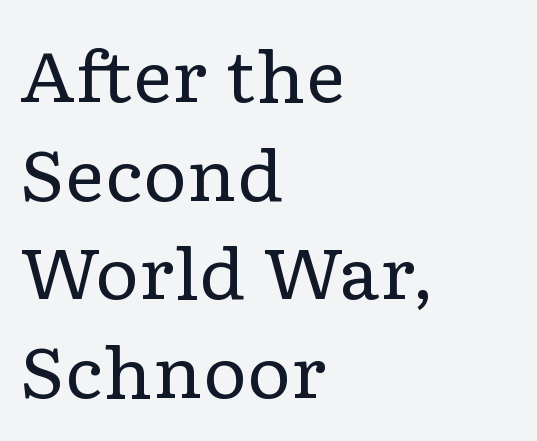
{"serif": "yes", "italic": "no", "bold": "no", "weight": "regular", "width": "wide", "stroke_contrast": "low", "x_height": "medium", "monospaced": "no", "underline": "no", "align": "left", "line_spacing": "normal", "line_spacing_ratio": 1.43, "letter_spacing": "normal", "letter_spacing_em": 0.0, "glyph_px": 69}
